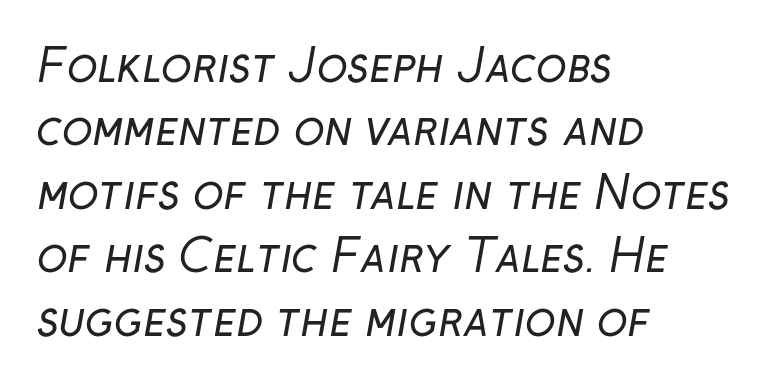
The image shows 45 px regular-weight sans-serif type; set left-aligned, normal line spacing (1.41x), normal letter spacing, not underlined; low stroke contrast and a medium x-height.
